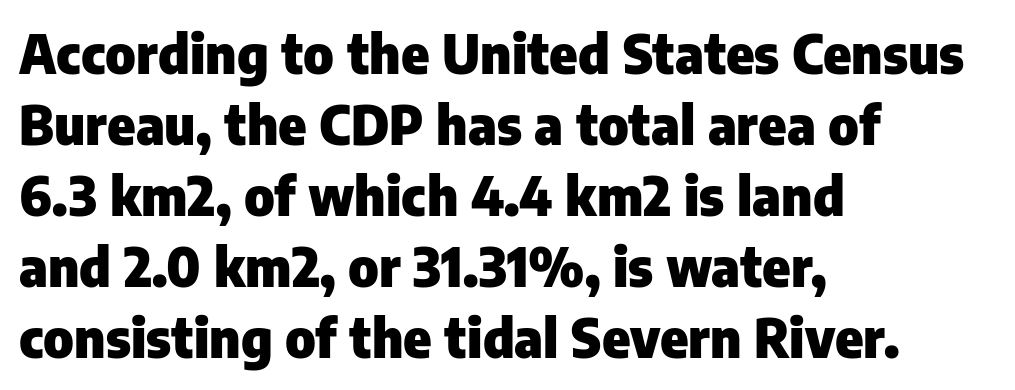
The image shows 53 px heavy sans-serif type, upright; set left-aligned, normal line spacing (1.34x), normal letter spacing, not underlined; low stroke contrast and a medium x-height.
